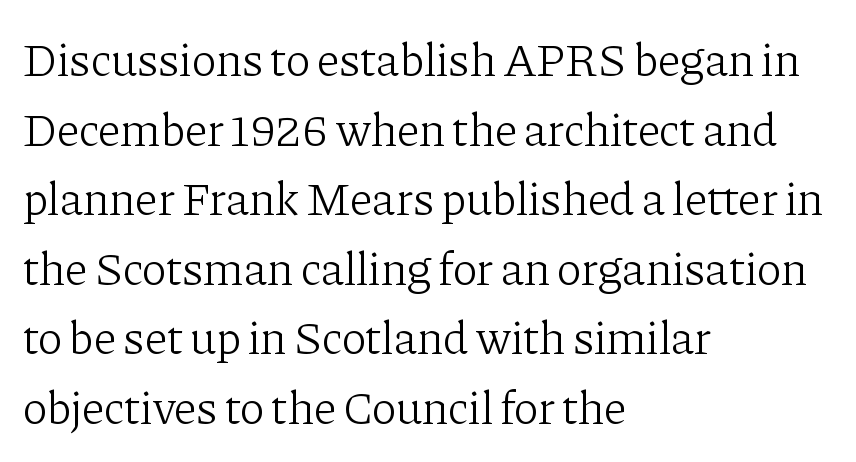
Letters rest on an invisible, unmarked baseline. This rendering leaves character spacing at its baseline value. No extra ink here — the face is not bold. Every row of glyphs begins at an identical x-position on the left. You can tell from the footed stems that serif type was used. Spacing verdict: proportional, widths tailored to each character.
